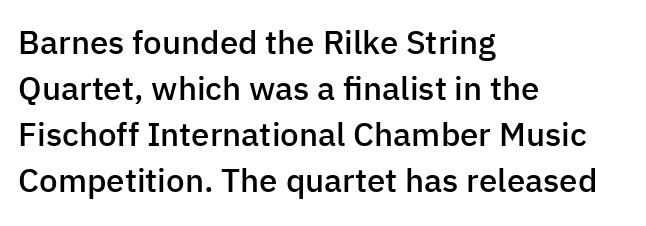
The image shows 33 px semibold sans-serif type, upright; set left-aligned, normal line spacing (1.39x), normal letter spacing, not underlined; low stroke contrast and a medium x-height.
